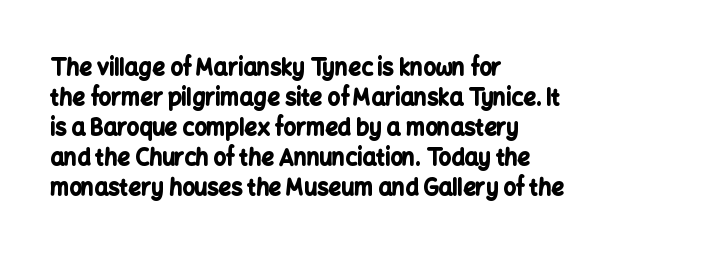
Italic: no, the glyphs are upright roman. Standard letterfit; no display-style spreading of the glyphs. Glance below the letters and you will spot only blank space. Its strokes are broad and dark, the hallmark of bold type.
